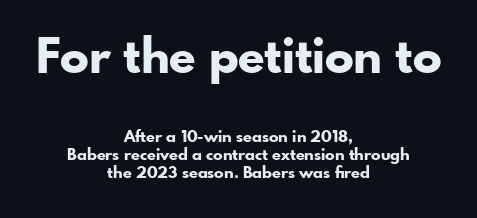
Q: Is the text bold? A: Yes.
Q: Is the text italic (slanted)? A: No, it is upright.
Q: Is the typeface a serif or a sans-serif typeface? A: Sans-serif.
Q: Is the text underlined? A: No.
Q: How is the paragraph aligned? A: Centered.
Q: Is the spacing between letters normal or unusually wide? A: Normal.
Q: Is the spacing between lines tight, normal or loose? A: Tight.
Q: Which block of text is set in a larger size, the first (top) or the second (bottom)? A: The first (top) one.
Q: Width (condensed, normal, or wide)? A: Normal.
Q: Stroke contrast? A: Low.
Q: x-height? A: Small.
Q: Monospaced? A: No.
